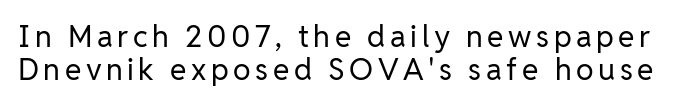
The image shows 30 px regular-weight sans-serif type, upright; set tight line spacing (1.09x), not underlined; low stroke contrast and a medium x-height.
